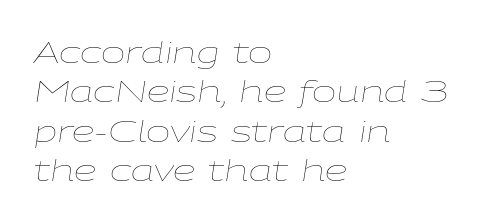
{"italic": "yes", "lean": "right", "slant_degrees": 9, "bold": "no", "weight": "thin", "width": "wide", "stroke_contrast": "low", "x_height": "medium", "monospaced": "no", "underline": "no", "align": "left", "line_spacing": "normal", "line_spacing_ratio": 1.36, "letter_spacing": "normal", "letter_spacing_em": 0.0, "glyph_px": 29}
